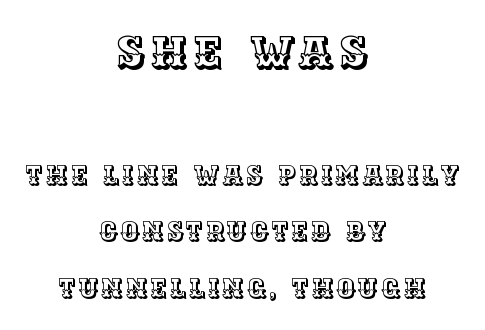
Q: Is the text italic (slanted)? A: No, it is upright.
Q: Is the text underlined? A: No.
Q: How is the paragraph aligned? A: Centered.
Q: Is the spacing between lines tight, normal or loose? A: Loose.
Q: Which block of text is set in a larger size, the first (top) or the second (bottom)? A: The first (top) one.
Q: Width (condensed, normal, or wide)? A: Normal.
Q: x-height? A: Large.
Q: Monospaced? A: No.
